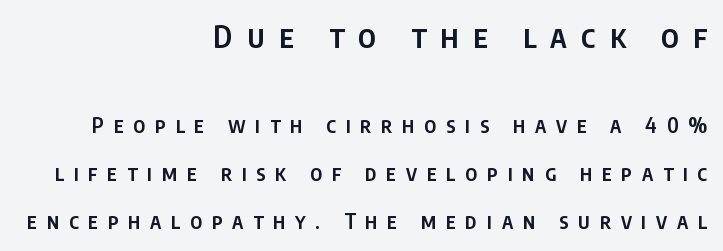
Layout note: lines flush right. Anything drawn beneath the words? Only blank space. The letters advance in unequal steps, a hallmark of proportional type. What weight is shown? A semibold, between regular and bold. A roman cut, with each character standing at attention.
